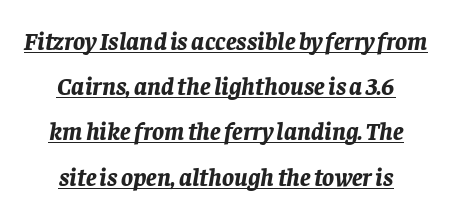
{"italic": "yes", "lean": "right", "slant_degrees": 8, "bold": "yes", "underline": "yes", "align": "center", "line_spacing_ratio": 1.81, "letter_spacing": "normal", "letter_spacing_em": 0.0, "glyph_px": 25}
